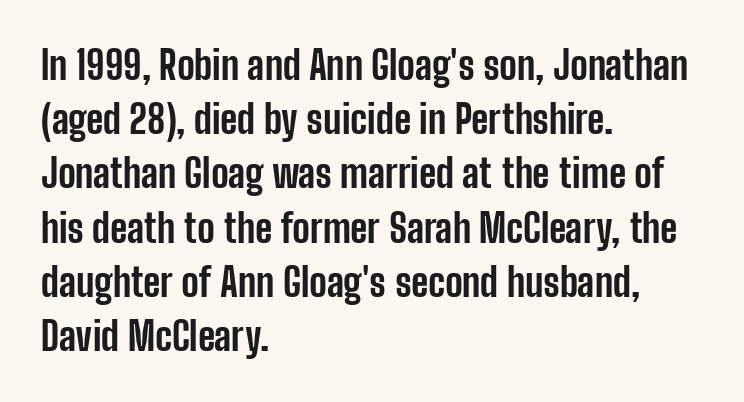
Q: Is the text bold? A: Yes.
Q: Is the text italic (slanted)? A: No, it is upright.
Q: Is the typeface a serif or a sans-serif typeface? A: Sans-serif.
Q: Is the text underlined? A: No.
Q: How is the paragraph aligned? A: Left-aligned.
Q: Is the spacing between letters normal or unusually wide? A: Normal.
Q: Is the spacing between lines tight, normal or loose? A: Normal.
Q: Width (condensed, normal, or wide)? A: Condensed.
Q: Stroke contrast? A: Low.
Q: x-height? A: Medium.
Q: Monospaced? A: No.
